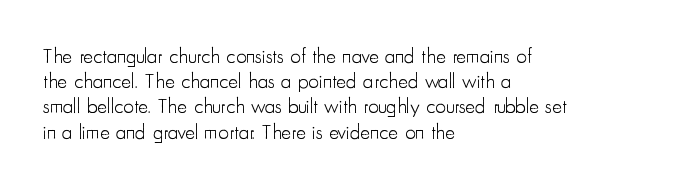
{"italic": "no", "bold": "no", "underline": "no", "align": "left", "line_spacing_ratio": 1.2, "letter_spacing": "normal", "letter_spacing_em": 0.0, "glyph_px": 21}
